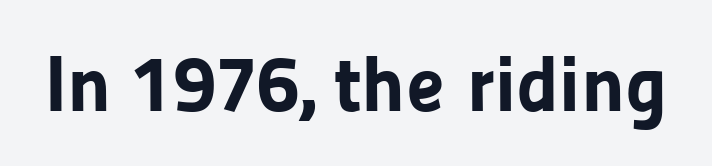
{"serif": "no", "italic": "no", "bold": "yes", "weight": "bold", "width": "normal", "stroke_contrast": "low", "x_height": "medium", "monospaced": "no", "underline": "no", "letter_spacing": "normal", "letter_spacing_em": 0.0, "glyph_px": 79}
